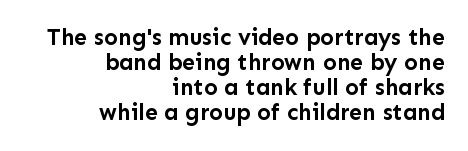
{"italic": "no", "bold": "yes", "underline": "no", "align": "right", "line_spacing": "tight", "line_spacing_ratio": 1.09, "letter_spacing": "normal", "letter_spacing_em": 0.0, "glyph_px": 23}
